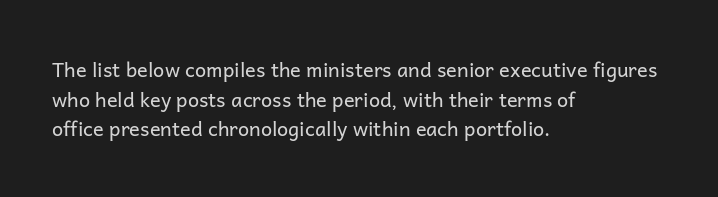
Compared with a typical body face, this is equally light or lighter still. The line texture is even and compact thanks to regular tracking. The space directly below the letters is spotless. Nope, not italic — everything's standing straight.
